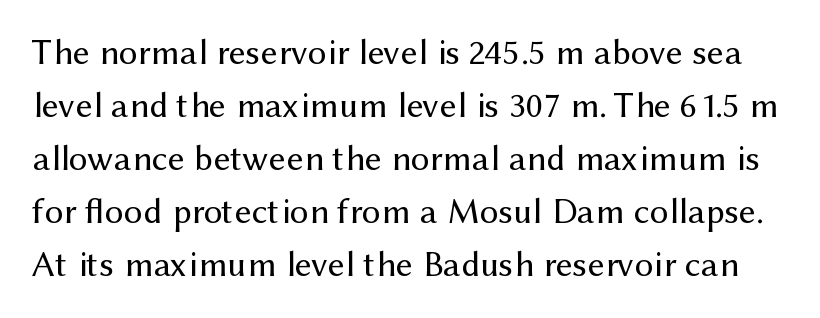
Looks like regular typesetting: each glyph gets only the width it needs. Glyph-to-glyph distance matches everyday printed text. These glyphs show unthickened strokes, regular width or finer. Reading down the column, the eye jumps a familiar distance to each next line.
